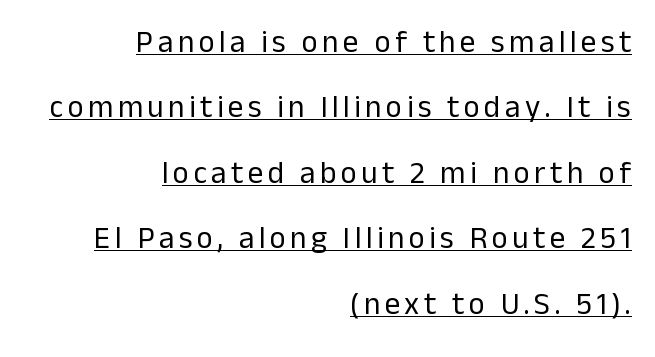
The image shows 31 px regular-weight sans-serif type, upright; set right-aligned, loose line spacing (2.11x), underlined; low stroke contrast and a medium x-height.
